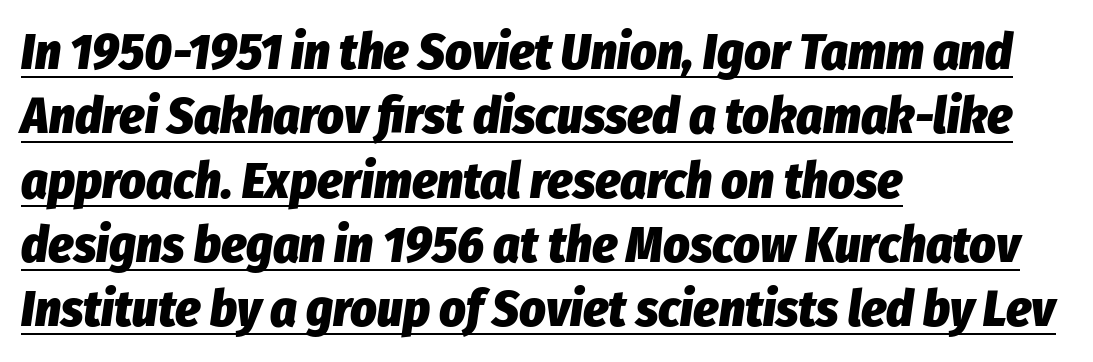
Q: Is the text bold? A: Yes.
Q: Is the text italic (slanted)? A: Yes, it leans right by about 8 degrees.
Q: Is the text underlined? A: Yes.
Q: How is the paragraph aligned? A: Left-aligned.
Q: Is the spacing between letters normal or unusually wide? A: Normal.
Q: Is the spacing between lines tight, normal or loose? A: Normal.
Q: Width (condensed, normal, or wide)? A: Condensed.
Q: Stroke contrast? A: Low.
Q: x-height? A: Medium.
Q: Monospaced? A: No.
